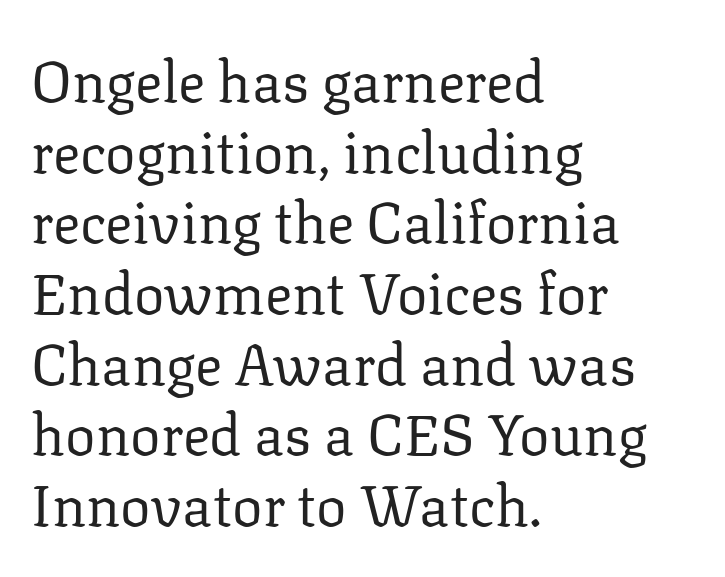
The image shows 57 px regular-weight serif type, upright; set left-aligned, line spacing 1.24x, normal letter spacing, not underlined; low stroke contrast and a medium x-height.
